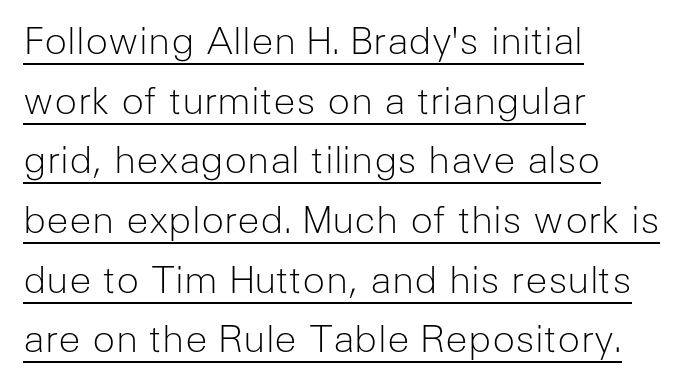
Line beginnings align vertically; line endings do not. Characters follow at the spacing the type designer built in. No letter is thick-stroked: the sample isn't bold. Emphasis is given by a line drawn under the lettering. Note the varied advance widths — an 'i' is clearly narrower than an 'm'. In terms of letterform style, serifs are entirely absent.
